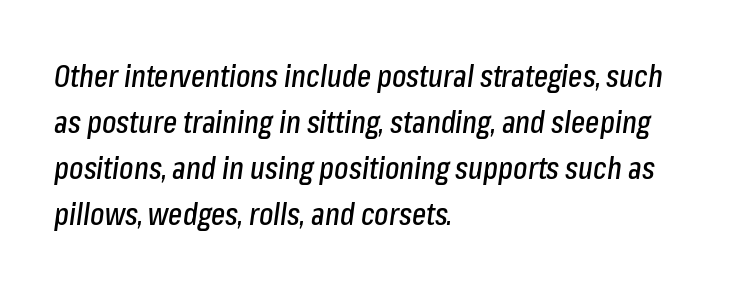
Q: Is the text italic (slanted)? A: Yes, it leans right by about 8 degrees.
Q: Is the text underlined? A: No.
Q: How is the paragraph aligned? A: Left-aligned.
Q: Is the spacing between letters normal or unusually wide? A: Normal.
Q: Is the spacing between lines tight, normal or loose? A: Normal.
Q: Width (condensed, normal, or wide)? A: Condensed.
Q: Stroke contrast? A: Low.
Q: x-height? A: Medium.
Q: Monospaced? A: No.
